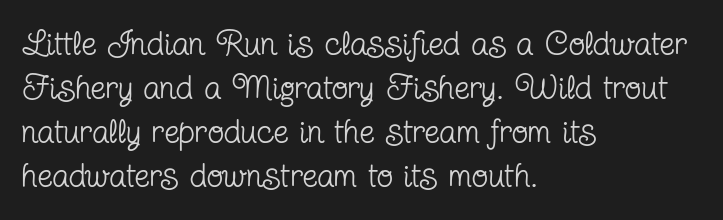
The rendering shows small feet on the letterforms — a serif design. Left-aligned paragraph, ragged on the right. The font is comparable to plain body text, perhaps lighter. Observe the ordinary spacing: letters are neighbours, not strangers. Here the designer chose a conventional face with non-uniform glyph widths. Posture: straight, roman, zero tilt.
